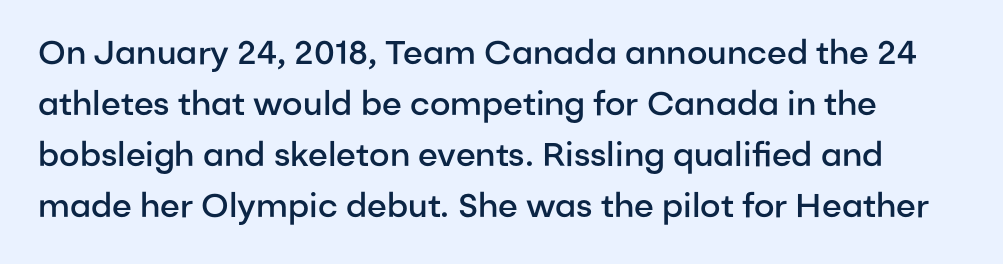
{"serif": "no", "italic": "no", "bold": "semi", "weight": "semibold", "width": "normal", "stroke_contrast": "low", "x_height": "medium", "monospaced": "no", "underline": "no", "line_spacing": "normal", "line_spacing_ratio": 1.55, "letter_spacing": "normal", "letter_spacing_em": 0.0, "glyph_px": 33}
